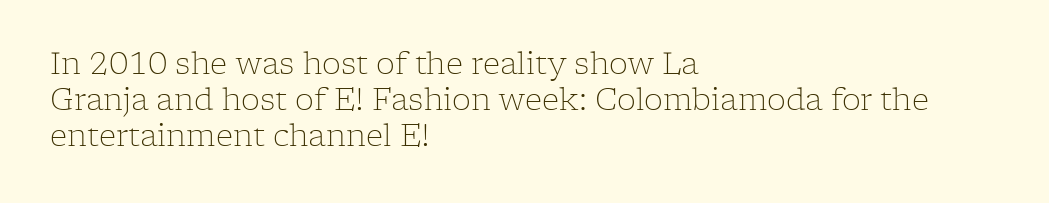
The image shows 30 px light serif type, upright; set left-aligned, line spacing 1.2x, normal letter spacing, not underlined; low stroke contrast and a medium x-height.
